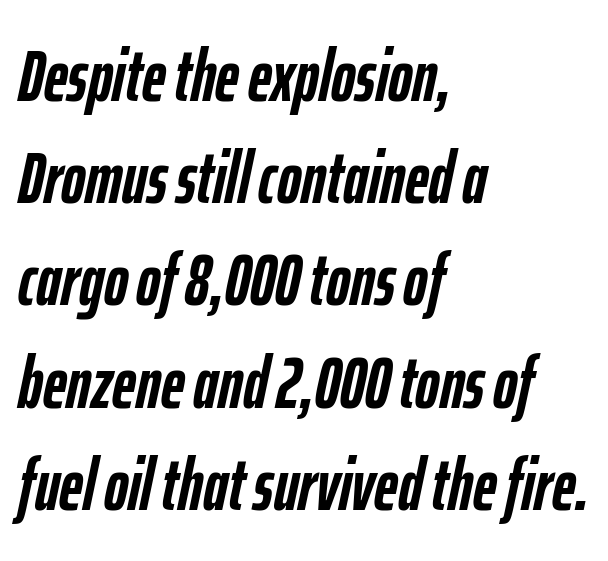
The image shows 73 px semibold, condensed type, italic (leaning right); set left-aligned, normal line spacing (1.4x), normal letter spacing, not underlined; low stroke contrast and a medium x-height.
